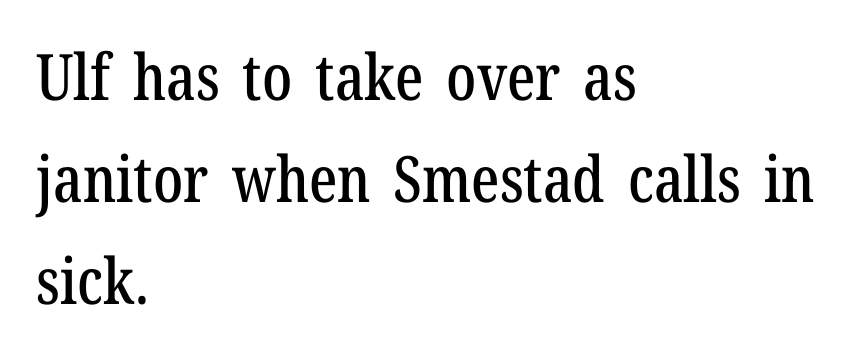
{"serif": "yes", "italic": "no", "width": "condensed", "stroke_contrast": "low", "x_height": "medium", "monospaced": "no", "underline": "no", "align": "left", "line_spacing": "normal", "line_spacing_ratio": 1.59, "letter_spacing": "normal", "letter_spacing_em": 0.0, "glyph_px": 64}
